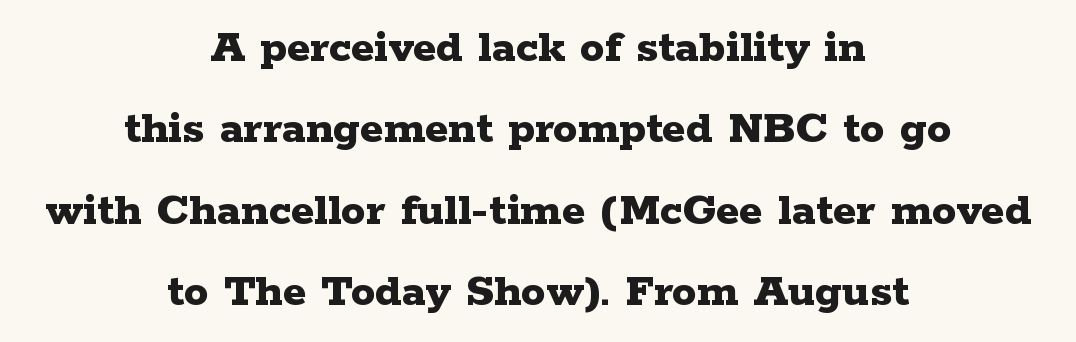
{"serif": "yes", "italic": "no", "bold": "yes", "weight": "bold", "width": "wide", "stroke_contrast": "low", "x_height": "medium", "monospaced": "no", "underline": "no", "align": "center", "line_spacing": "normal", "line_spacing_ratio": 1.66, "letter_spacing": "normal", "letter_spacing_em": 0.0, "glyph_px": 49}
